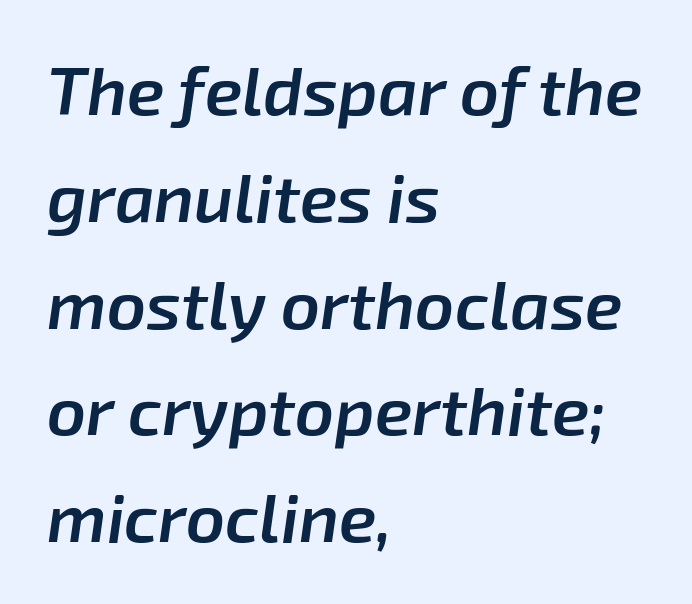
The image shows 68 px semibold type, italic (leaning right); set left-aligned, normal line spacing (1.57x), normal letter spacing, not underlined; low stroke contrast and a medium x-height.
